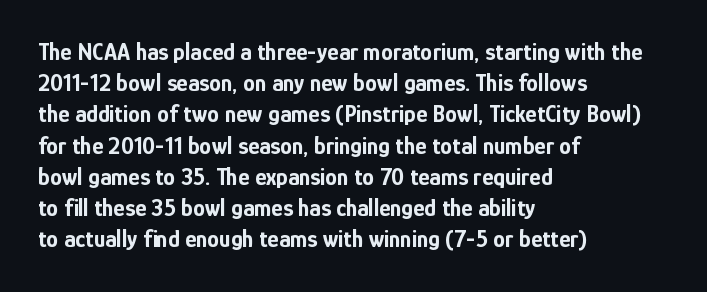
Q: Is the text bold? A: Yes.
Q: Is the text italic (slanted)? A: No, it is upright.
Q: Is the text underlined? A: No.
Q: How is the paragraph aligned? A: Left-aligned.
Q: Is the spacing between letters normal or unusually wide? A: Normal.
Q: Is the spacing between lines tight, normal or loose? A: Normal.
